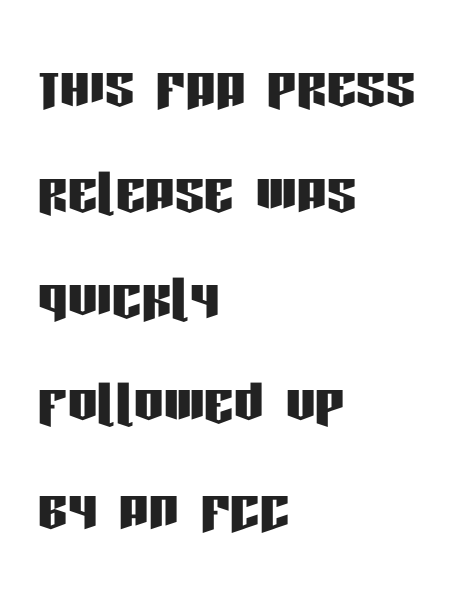
Q: Is the text italic (slanted)? A: No, it is upright.
Q: Is the typeface a serif or a sans-serif typeface? A: Sans-serif.
Q: Is the text underlined? A: No.
Q: How is the paragraph aligned? A: Left-aligned.
Q: Is the spacing between letters normal or unusually wide? A: Normal.
Q: Is the spacing between lines tight, normal or loose? A: Normal.
Q: Width (condensed, normal, or wide)? A: Condensed.
Q: Stroke contrast? A: Low.
Q: x-height? A: Large.
Q: Monospaced? A: No.
